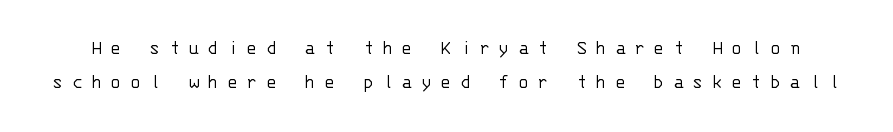
Q: Is the text bold? A: No.
Q: Is the text italic (slanted)? A: No, it is upright.
Q: Is the text underlined? A: No.
Q: Is the spacing between letters normal or unusually wide? A: Unusually wide.
Q: Is the spacing between lines tight, normal or loose? A: Normal.
